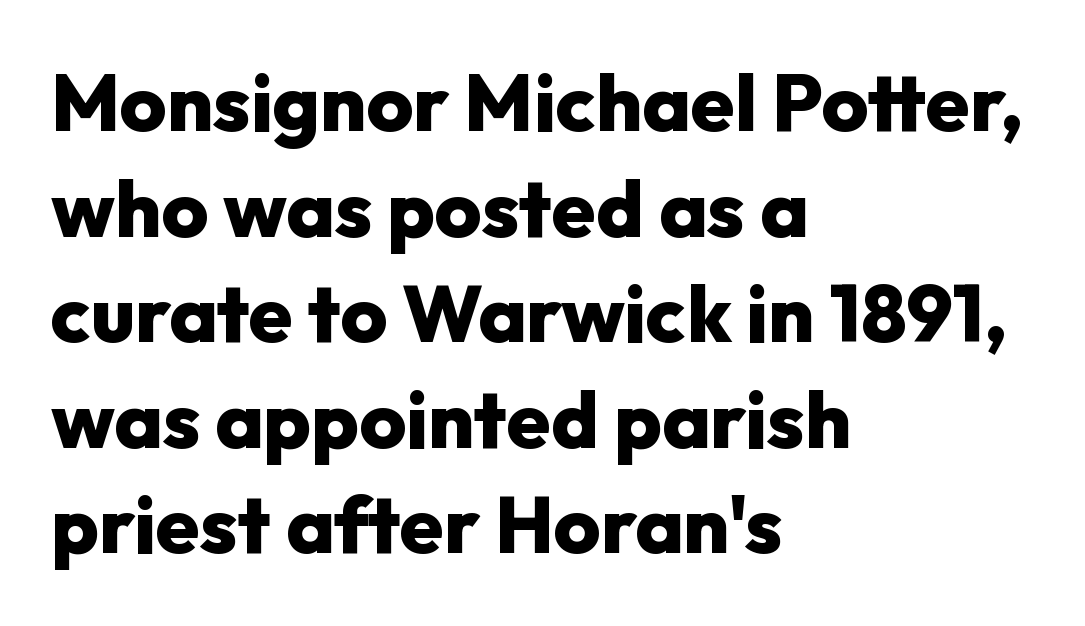
Q: Is the text bold? A: Yes.
Q: Is the text italic (slanted)? A: No, it is upright.
Q: Is the typeface a serif or a sans-serif typeface? A: Sans-serif.
Q: Is the text underlined? A: No.
Q: How is the paragraph aligned? A: Left-aligned.
Q: Is the spacing between letters normal or unusually wide? A: Normal.
Q: Is the spacing between lines tight, normal or loose? A: Normal.
Q: Width (condensed, normal, or wide)? A: Normal.
Q: Stroke contrast? A: Low.
Q: x-height? A: Medium.
Q: Monospaced? A: No.
